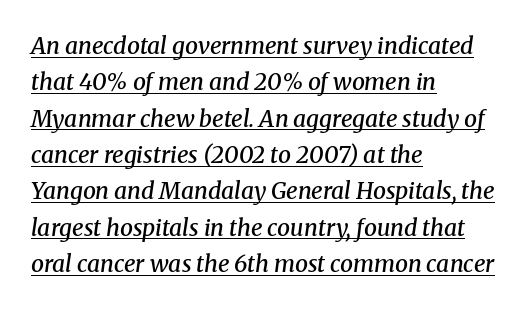
Q: Is the text bold? A: Semi-bold.
Q: Is the text italic (slanted)? A: Yes, it leans right by about 8 degrees.
Q: Is the text underlined? A: Yes.
Q: How is the paragraph aligned? A: Left-aligned.
Q: Is the spacing between letters normal or unusually wide? A: Normal.
Q: Is the spacing between lines tight, normal or loose? A: Normal.
